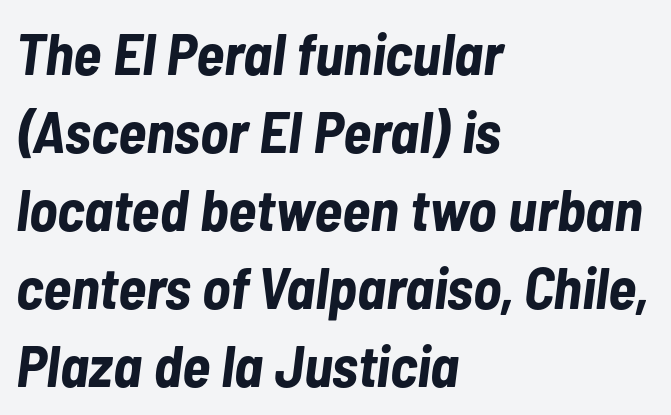
The image shows 59 px bold, condensed type, italic (leaning right); set left-aligned, normal line spacing (1.32x), normal letter spacing, not underlined; low stroke contrast and a medium x-height.
